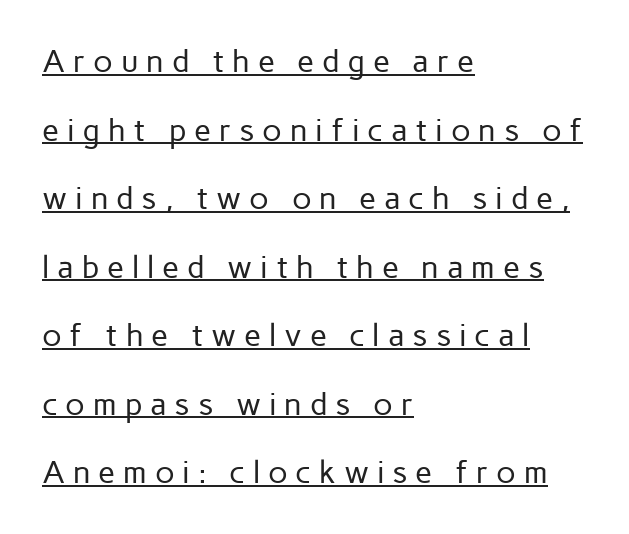
{"serif": "no", "italic": "no", "bold": "no", "weight": "regular", "width": "normal", "stroke_contrast": "low", "x_height": "medium", "monospaced": "no", "underline": "yes", "align": "left", "line_spacing": "loose", "line_spacing_ratio": 2.21, "letter_spacing": "wide", "letter_spacing_em": 0.25, "glyph_px": 31}
